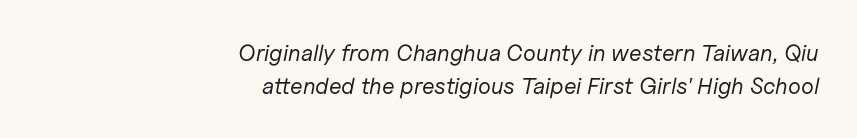
The image shows 23 px text type, italic (leaning right); set right-aligned, normal line spacing (1.43x), normal letter spacing, not underlined.
